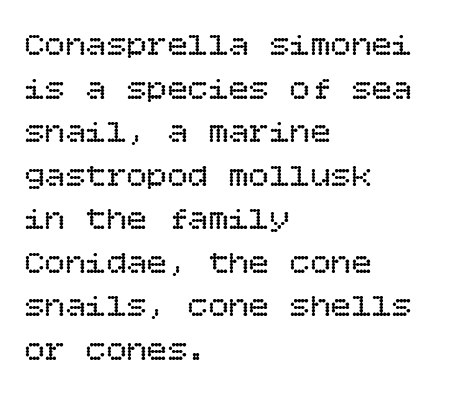
Here the glyphs are tracked normally, forming tight word shapes. Leading: standard. In terms of posture, this sample is upright. A classic flush-left, rag-right setting is used for this passage.
